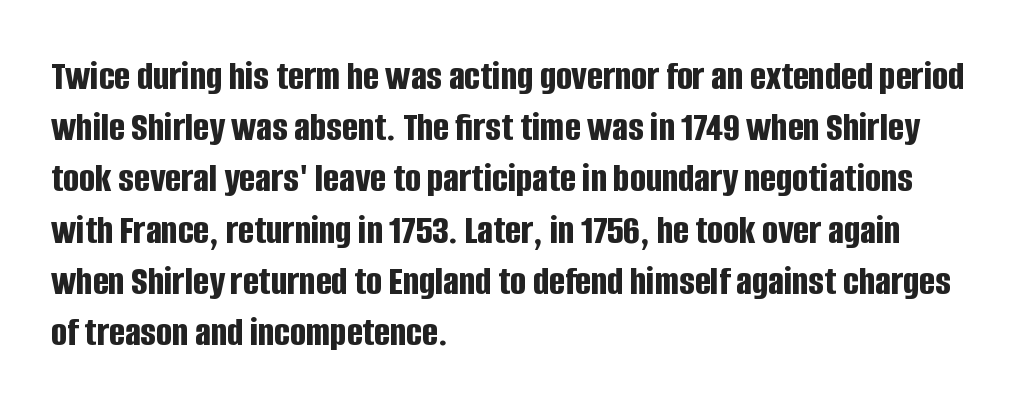
{"serif": "no", "italic": "no", "bold": "yes", "weight": "bold", "width": "condensed", "stroke_contrast": "low", "x_height": "large", "monospaced": "no", "underline": "no", "align": "left", "line_spacing_ratio": 1.22, "letter_spacing": "normal", "letter_spacing_em": 0.0, "glyph_px": 42}
